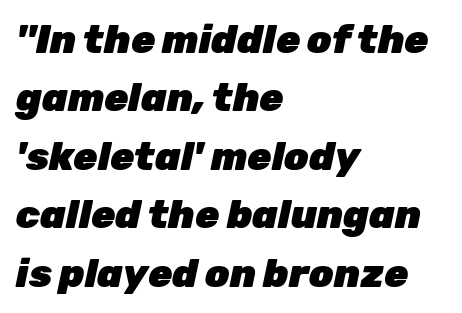
The image shows 39 px heavy type, italic (leaning right); set left-aligned, normal line spacing (1.5x), normal letter spacing, not underlined; low stroke contrast and a medium x-height.
